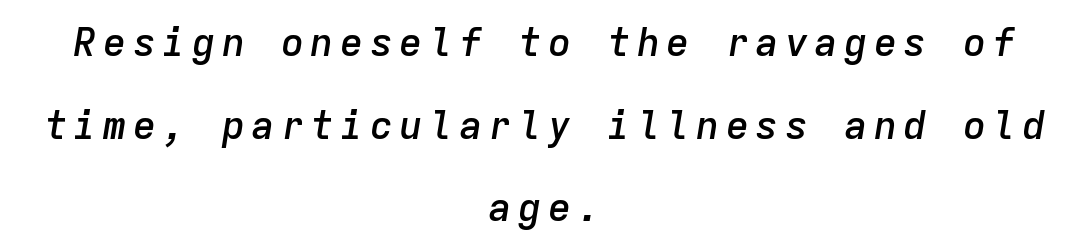
In terms of weight, the rendering is demibold, just under bold. Vertical spacing — loose. The text carries the slant typical of an italic or oblique font. Fixed-width glyphs throughout — classic coding-font behaviour. Words float on clear page, feet unadorned. Is the block centered? Yes — each line is placed symmetrically about the middle.
